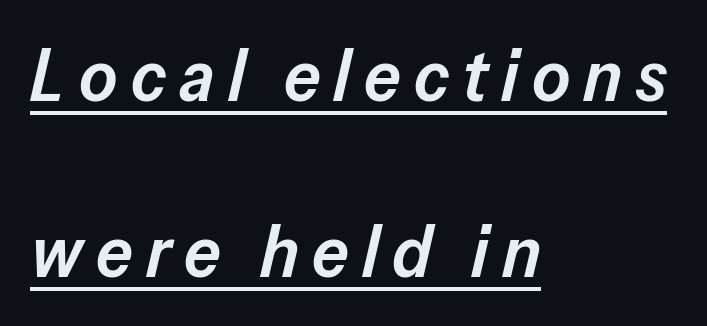
Q: Is the text bold? A: Semi-bold.
Q: Is the text italic (slanted)? A: Yes, it leans right by about 13 degrees.
Q: Is the text underlined? A: Yes.
Q: How is the paragraph aligned? A: Left-aligned.
Q: Is the spacing between lines tight, normal or loose? A: Loose.
Q: Width (condensed, normal, or wide)? A: Normal.
Q: Stroke contrast? A: Low.
Q: x-height? A: Medium.
Q: Monospaced? A: No.
